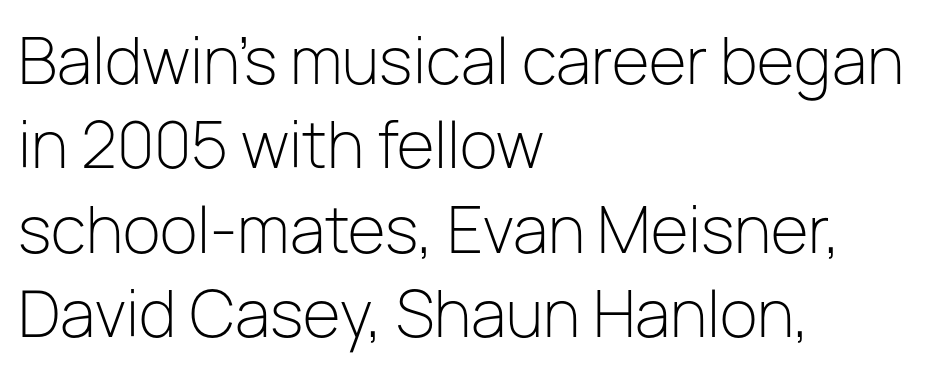
Are there feet on the stems? There aren't — it's a sans. How are the letters spaced? Ordinarily, with no added tracking. Compared with a centered layout, this one pins lines to the left instead. It's the straight-up-and-down kind of type. Compared with typical paragraphs, the rows here are spaced about the same. The typeface has the unassuming heft of standard copy or less.
